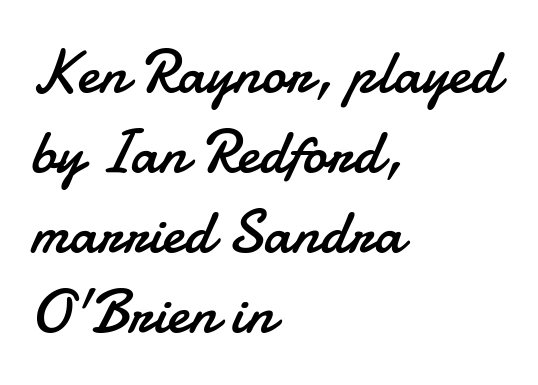
Q: Is the text bold? A: No.
Q: Is the text italic (slanted)? A: Yes.
Q: Is the typeface a serif or a sans-serif typeface? A: Sans-serif.
Q: Is the text underlined? A: No.
Q: How is the paragraph aligned? A: Left-aligned.
Q: Is the spacing between letters normal or unusually wide? A: Normal.
Q: Is the spacing between lines tight, normal or loose? A: Normal.
Q: Width (condensed, normal, or wide)? A: Normal.
Q: Stroke contrast? A: Low.
Q: x-height? A: Small.
Q: Monospaced? A: No.
